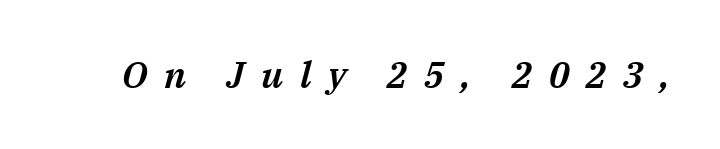
The image shows 37 px text type, italic (leaning right); set unusually wide letter spacing (+0.45 em), not underlined; medium stroke contrast and a medium x-height.
